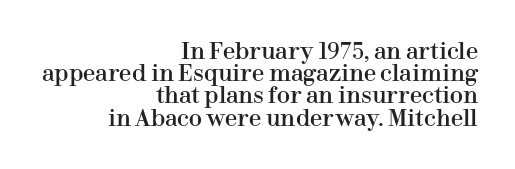
Clear beneath every line of the passage. Short note: letters normally spaced. The leading is snug, giving the passage a crowded texture. The specimen reads as upright at a glance. Line ends are locked; line starts wander.
